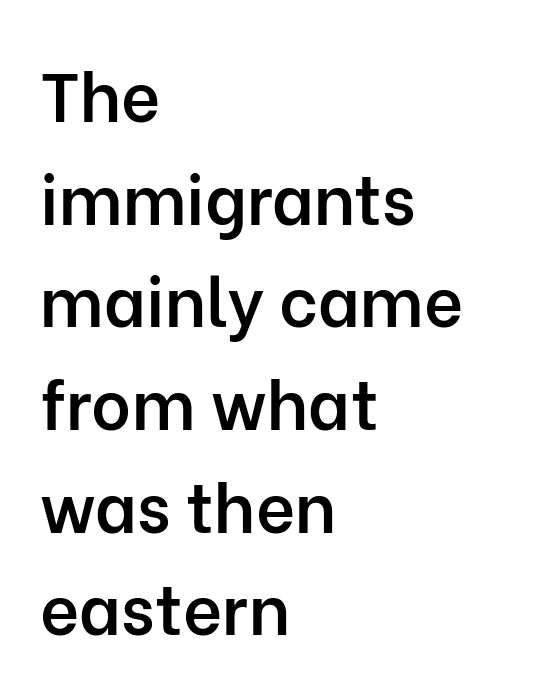
{"serif": "no", "italic": "no", "bold": "semi", "weight": "semibold", "width": "normal", "stroke_contrast": "low", "x_height": "medium", "monospaced": "no", "underline": "no", "align": "left", "line_spacing": "normal", "line_spacing_ratio": 1.51, "letter_spacing": "normal", "letter_spacing_em": 0.0, "glyph_px": 68}
